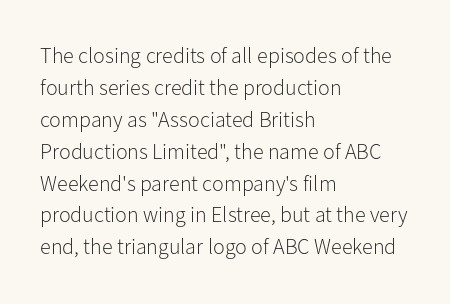
Q: Is the text bold? A: No.
Q: Is the text italic (slanted)? A: No, it is upright.
Q: Is the text underlined? A: No.
Q: How is the paragraph aligned? A: Left-aligned.
Q: Is the spacing between letters normal or unusually wide? A: Normal.
Q: Is the spacing between lines tight, normal or loose? A: Normal.
